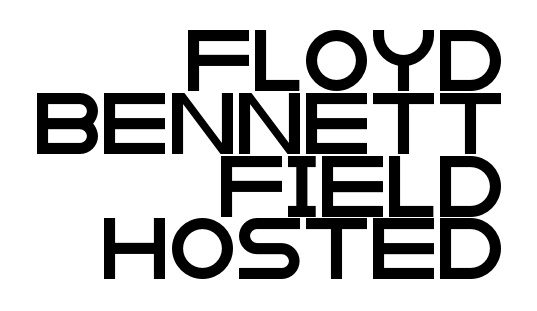
Q: Is the text italic (slanted)? A: No, it is upright.
Q: Is the typeface a serif or a sans-serif typeface? A: Sans-serif.
Q: Is the text underlined? A: No.
Q: How is the paragraph aligned? A: Right-aligned.
Q: Is the spacing between letters normal or unusually wide? A: Normal.
Q: Is the spacing between lines tight, normal or loose? A: Tight.
Q: Width (condensed, normal, or wide)? A: Wide.
Q: Stroke contrast? A: Low.
Q: x-height? A: Large.
Q: Monospaced? A: No.
